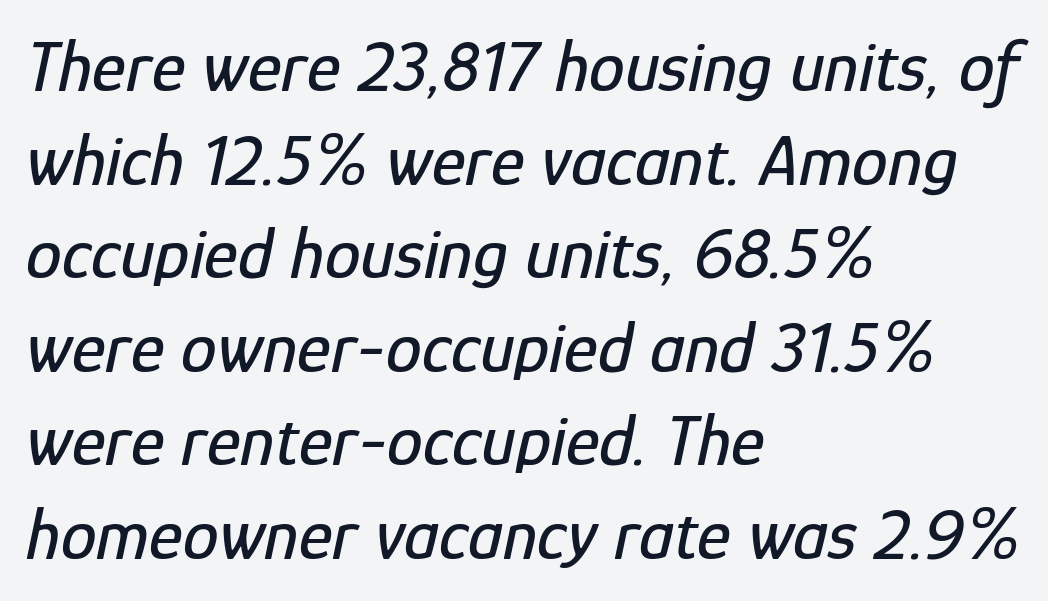
The image shows 72 px condensed type, italic (leaning right); set left-aligned, normal line spacing (1.3x), normal letter spacing, not underlined; low stroke contrast and a medium x-height.
